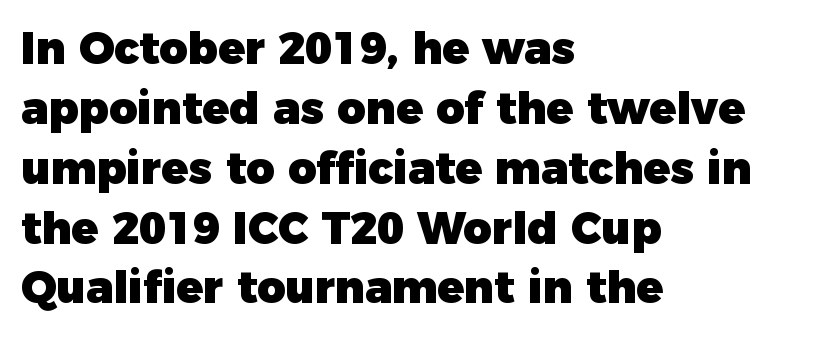
Q: Is the text bold? A: Yes.
Q: Is the text italic (slanted)? A: No, it is upright.
Q: Is the typeface a serif or a sans-serif typeface? A: Sans-serif.
Q: Is the text underlined? A: No.
Q: How is the paragraph aligned? A: Left-aligned.
Q: Is the spacing between letters normal or unusually wide? A: Normal.
Q: Is the spacing between lines tight, normal or loose? A: Normal.
Q: Width (condensed, normal, or wide)? A: Normal.
Q: Stroke contrast? A: Low.
Q: x-height? A: Medium.
Q: Monospaced? A: No.
